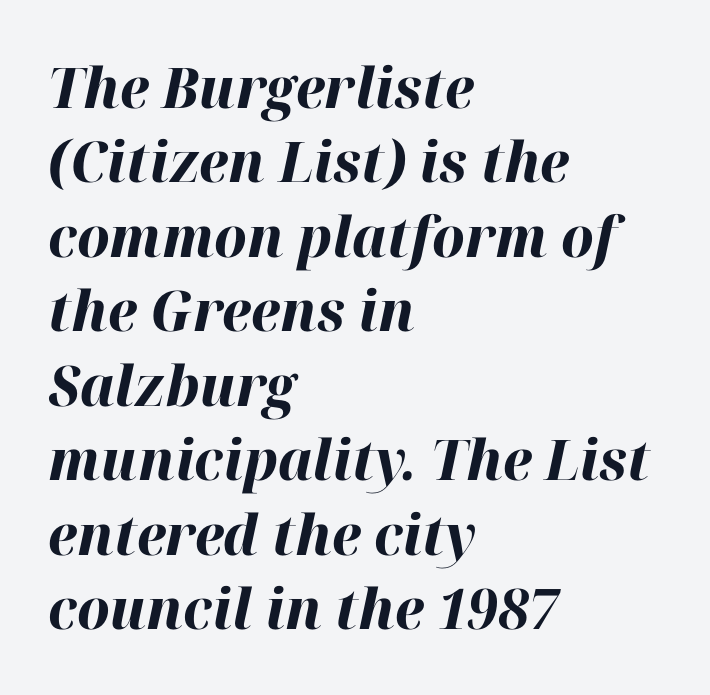
Letters rest on an invisible, unmarked baseline. The glyphs have the mass of a bold cut. Which margin do the lines hug? The left one — the right edge is uneven. Leading matches the norm, producing a regular column. Students, note that the glyphs here touch the page at normal intervals. Do the characters align in a grid? No, the font is proportional.
